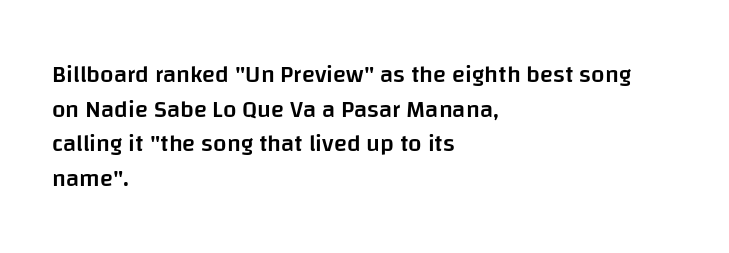
{"italic": "no", "bold": "semi", "underline": "no", "align": "left", "line_spacing": "normal", "line_spacing_ratio": 1.44, "letter_spacing": "normal", "letter_spacing_em": 0.0, "glyph_px": 24}
